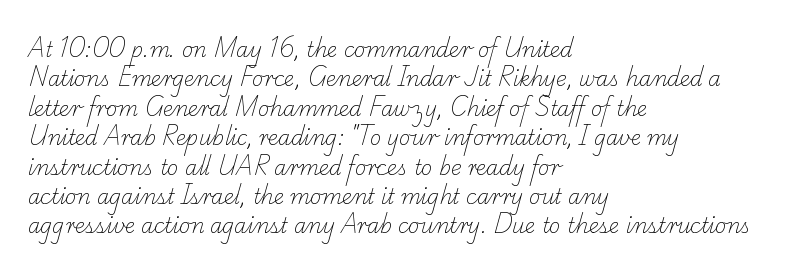
The image shows 20 px text type; set left-aligned, normal line spacing (1.47x), normal letter spacing, not underlined.
